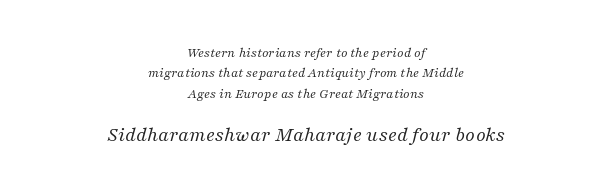
The image shows 21 px text type, italic (leaning right); set centered, normal line spacing (1.45x), normal letter spacing, not underlined; the second (bottom) block is 1.5x larger.
